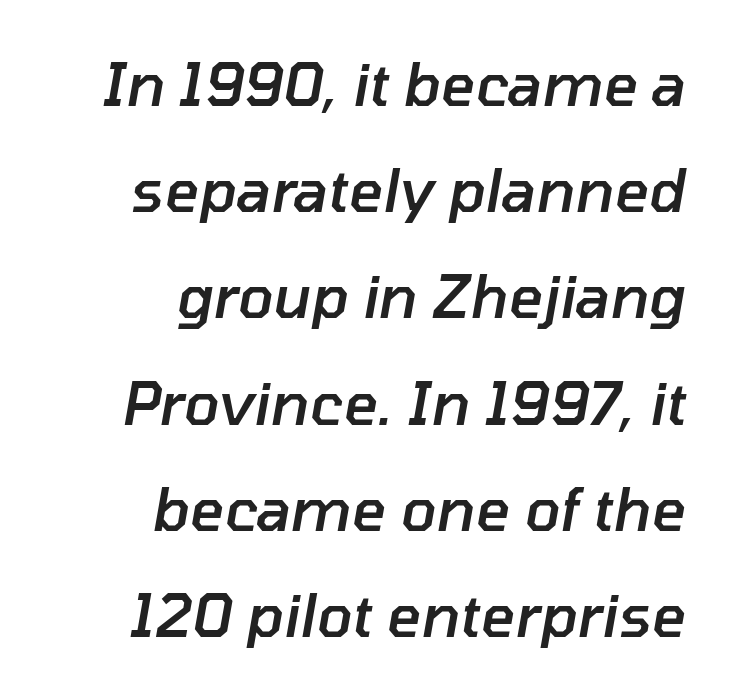
{"italic": "yes", "lean": "right", "slant_degrees": 10, "bold": "semi", "weight": "semibold", "width": "normal", "stroke_contrast": "low", "x_height": "medium", "monospaced": "no", "underline": "no", "align": "right", "line_spacing_ratio": 1.8, "letter_spacing": "normal", "letter_spacing_em": 0.0, "glyph_px": 59}
